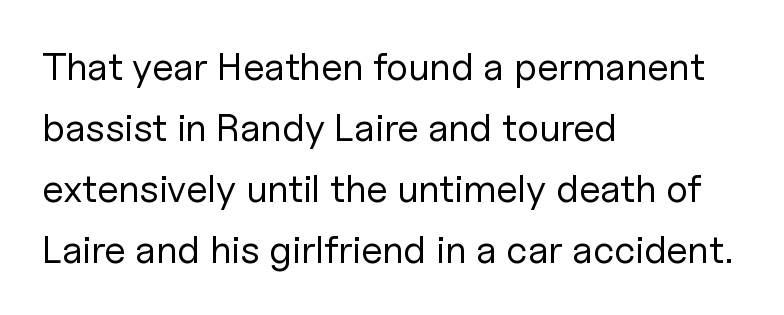
The image shows 39 px regular-weight sans-serif type, upright; set left-aligned, normal line spacing (1.56x), normal letter spacing, not underlined; low stroke contrast and a medium x-height.
